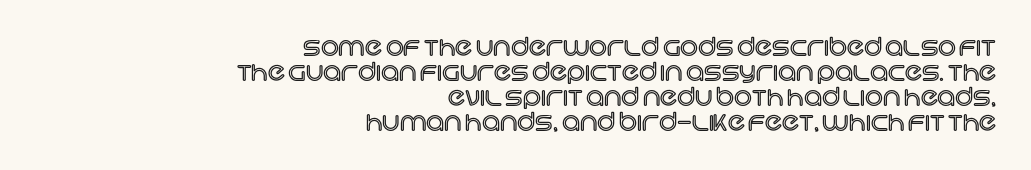
Q: Is the text italic (slanted)? A: No, it is upright.
Q: Is the text underlined? A: No.
Q: How is the paragraph aligned? A: Right-aligned.
Q: Is the spacing between letters normal or unusually wide? A: Normal.
Q: Is the spacing between lines tight, normal or loose? A: Tight.
